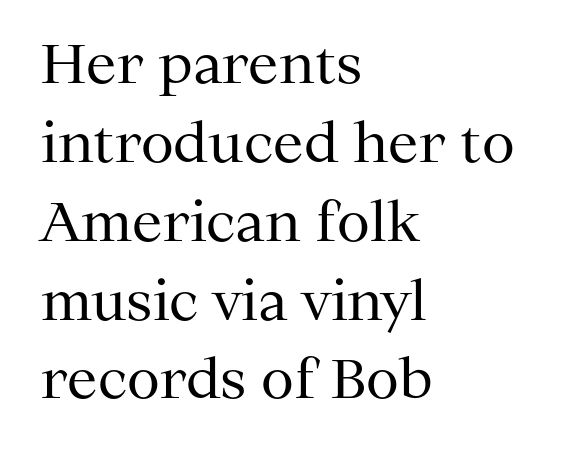
{"serif": "yes", "italic": "no", "bold": "no", "weight": "regular", "width": "normal", "stroke_contrast": "medium", "x_height": "medium", "monospaced": "no", "underline": "no", "align": "left", "line_spacing": "normal", "line_spacing_ratio": 1.46, "letter_spacing": "normal", "letter_spacing_em": 0.0, "glyph_px": 54}
